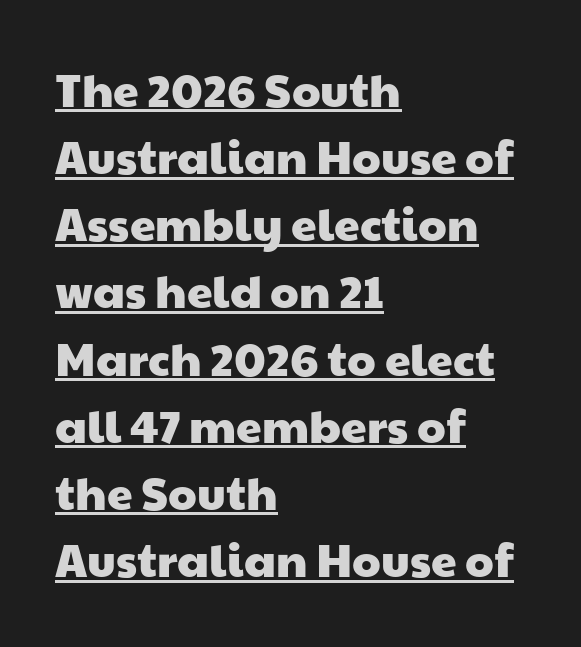
The image shows 46 px wide sans-serif type; set left-aligned, normal line spacing (1.46x), normal letter spacing, underlined; low stroke contrast and a medium x-height.
